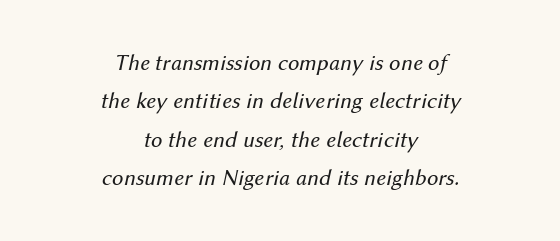
Short note: letters normally spaced. The paragraph has two soft edges and a firm central axis. Heaviness? Minimal to ordinary, like unemphasized prose. Check the space under the baseline: it is left empty. Rendered with sloped, italic letterforms.
